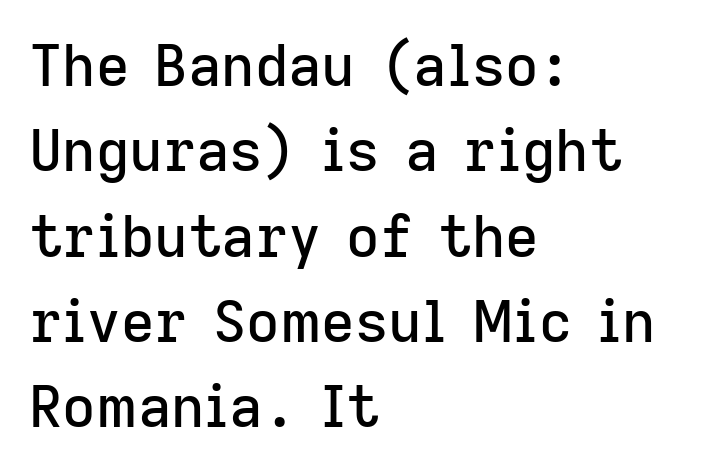
You can tell from the bare stems that sans-serif type was used. The paragraph has a hard left edge and a soft right edge. Note the varied advance widths — an 'i' is clearly narrower than an 'm'. The space directly below the letters is spotless. A typesetter would call this leading conventional body-copy spacing.
